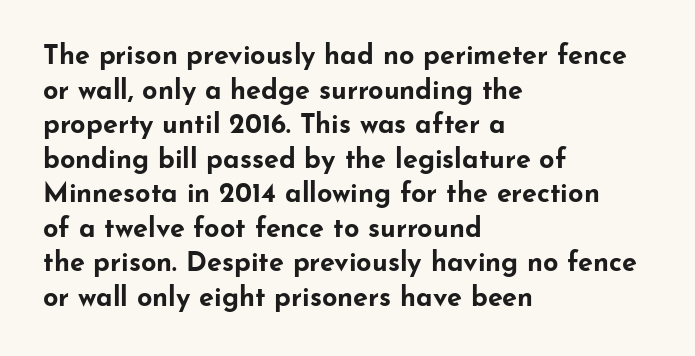
The image shows 27 px bold type, upright; set left-aligned, normal line spacing (1.28x), normal letter spacing, not underlined.
